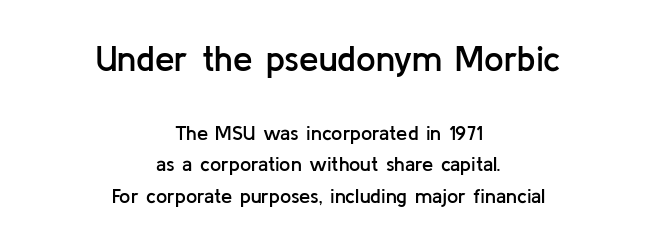
The image shows 35 px semibold sans-serif type, upright; set centered, normal line spacing (1.57x), normal letter spacing, not underlined; the first (top) block is 1.75x larger; low stroke contrast and a medium x-height.
